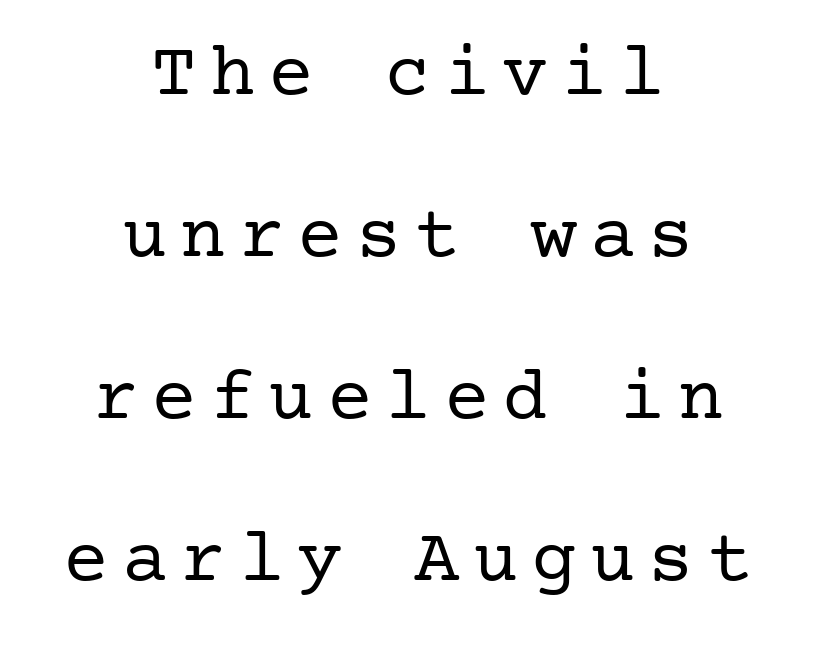
The image shows 76 px regular-weight serif type, upright; set centered, loose line spacing (2.13x), not underlined; low stroke contrast and a medium x-height.
